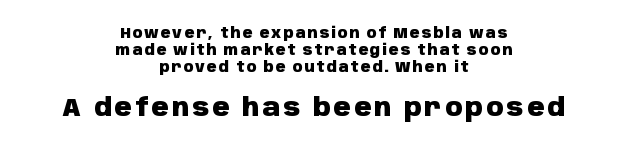
{"italic": "no", "bold": "yes", "underline": "no", "align": "center", "line_spacing_ratio": 1.21, "larger_block": "second", "size_ratio": 1.71, "glyph_px": 24}
